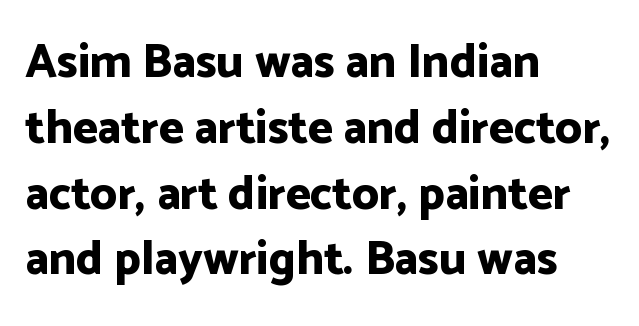
Q: Is the text bold? A: Yes.
Q: Is the text italic (slanted)? A: No, it is upright.
Q: Is the typeface a serif or a sans-serif typeface? A: Sans-serif.
Q: Is the text underlined? A: No.
Q: How is the paragraph aligned? A: Left-aligned.
Q: Is the spacing between letters normal or unusually wide? A: Normal.
Q: Is the spacing between lines tight, normal or loose? A: Normal.
Q: Width (condensed, normal, or wide)? A: Normal.
Q: Stroke contrast? A: Low.
Q: x-height? A: Medium.
Q: Monospaced? A: No.
